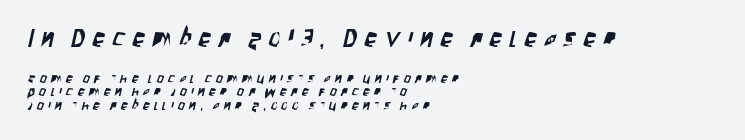
Q: Is the text underlined? A: No.
Q: How is the paragraph aligned? A: Left-aligned.
Q: Is the spacing between letters normal or unusually wide? A: Unusually wide.
Q: Is the spacing between lines tight, normal or loose? A: Tight.
Q: Which block of text is set in a larger size, the first (top) or the second (bottom)? A: The first (top) one.
